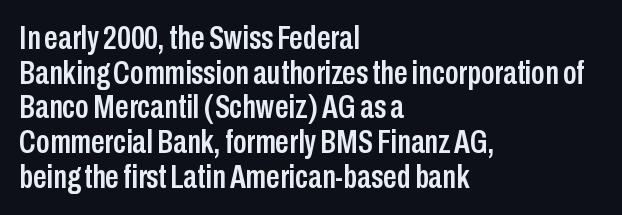
Look at the bottom of the vertical strokes: they stop flat, with no serifs. Words appear dense and cohesive because spacing is normal. The text block is weighted toward the left margin, trailing off unevenly rightward. Is this a fixed-width face? No — the glyphs have proportional, varying widths. Rows of type sit shoulder to shoulder in the vertical direction. Decoration check: the copy has no underline.
